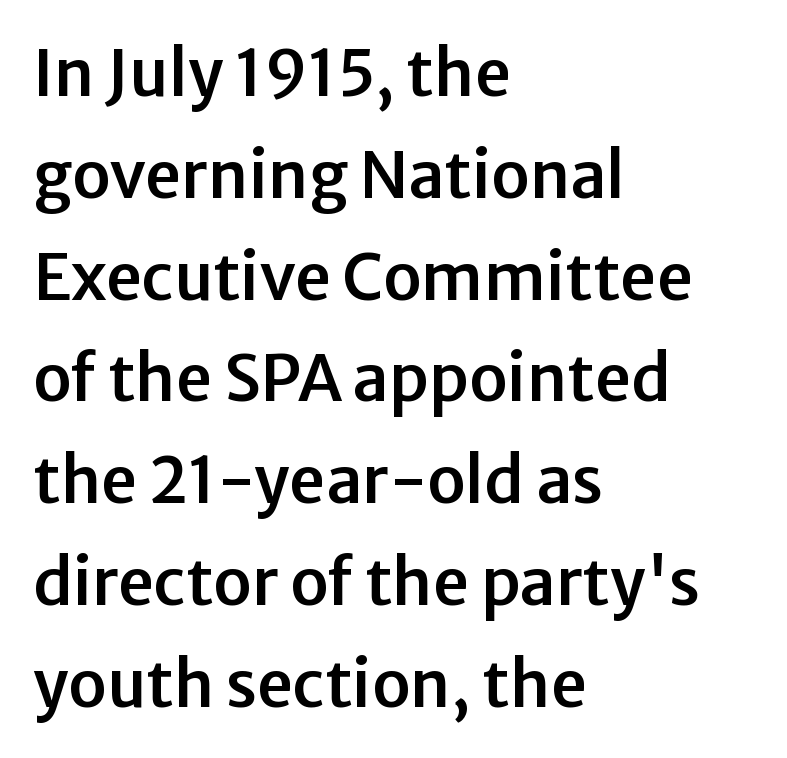
{"serif": "no", "italic": "no", "width": "normal", "stroke_contrast": "low", "x_height": "medium", "monospaced": "no", "underline": "no", "align": "left", "line_spacing": "normal", "line_spacing_ratio": 1.59, "letter_spacing": "normal", "letter_spacing_em": 0.0, "glyph_px": 64}
